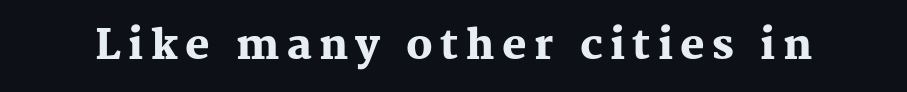
Q: Is the text bold? A: Yes.
Q: Is the text italic (slanted)? A: No, it is upright.
Q: Is the typeface a serif or a sans-serif typeface? A: Serif.
Q: Is the text underlined? A: No.
Q: Width (condensed, normal, or wide)? A: Normal.
Q: Stroke contrast? A: Medium.
Q: x-height? A: Medium.
Q: Monospaced? A: No.
